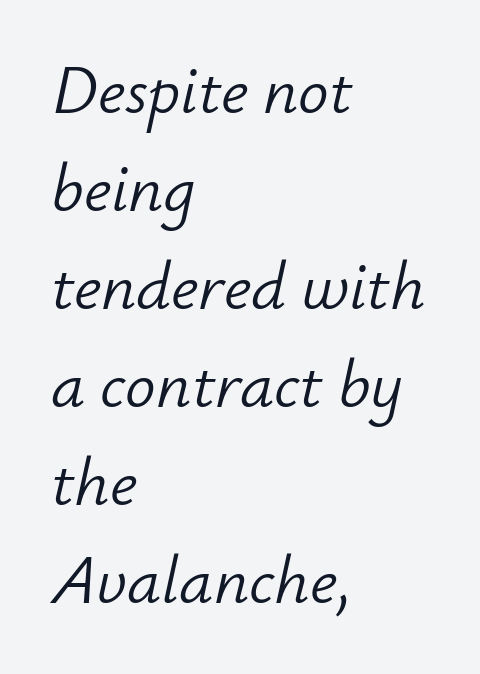
Every character sits at an angle, as italics do. Proportional: the letters do not fall into vertical columns. A student would call this left alignment; a typographer would say flush left, rag right. Caption: standard tracking, unaltered.
